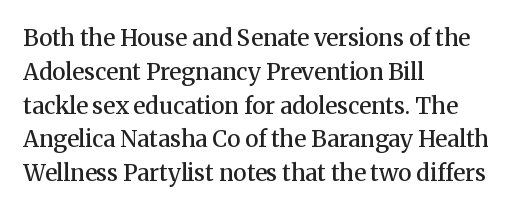
Q: Is the text bold? A: Semi-bold.
Q: Is the text italic (slanted)? A: No, it is upright.
Q: Is the text underlined? A: No.
Q: How is the paragraph aligned? A: Left-aligned.
Q: Is the spacing between letters normal or unusually wide? A: Normal.
Q: Is the spacing between lines tight, normal or loose? A: Normal.
